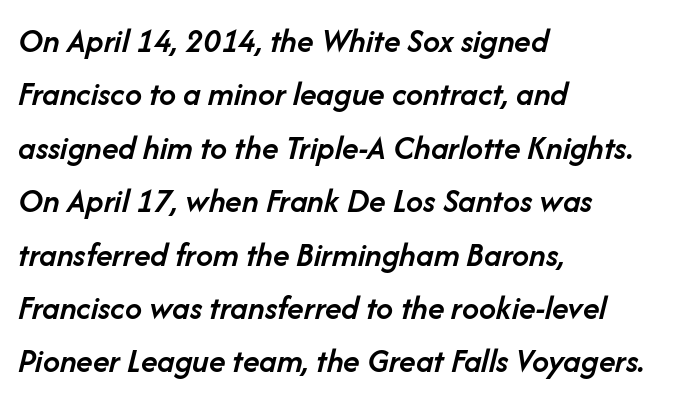
The image shows 34 px semibold type, italic (leaning right); set left-aligned, normal line spacing (1.57x), normal letter spacing, not underlined; low stroke contrast and a medium x-height.
